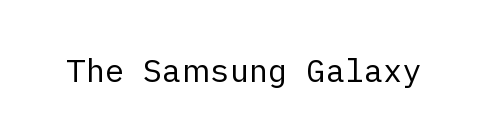
{"serif": "no", "italic": "no", "bold": "no", "weight": "regular", "width": "normal", "stroke_contrast": "low", "x_height": "medium", "underline": "no", "letter_spacing": "normal", "letter_spacing_em": 0.0, "glyph_px": 32}
